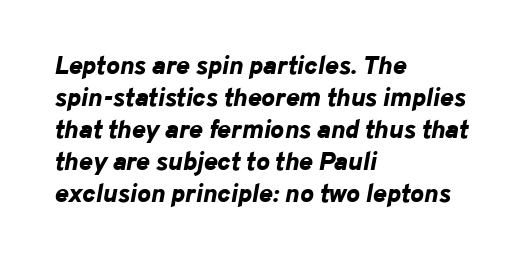
The image shows 26 px bold type, italic (leaning right); set left-aligned, line spacing 1.23x, normal letter spacing, not underlined.
